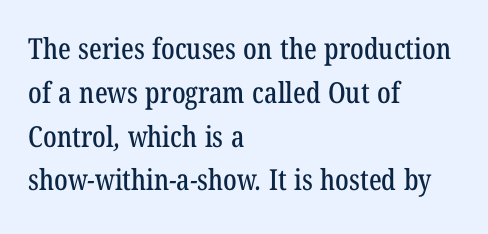
Q: Is the typeface a serif or a sans-serif typeface? A: Serif.
Q: Is the text underlined? A: No.
Q: How is the paragraph aligned? A: Left-aligned.
Q: Is the spacing between letters normal or unusually wide? A: Normal.
Q: Is the spacing between lines tight, normal or loose? A: Normal.
Q: Width (condensed, normal, or wide)? A: Condensed.
Q: Stroke contrast? A: Low.
Q: x-height? A: Medium.
Q: Monospaced? A: No.
